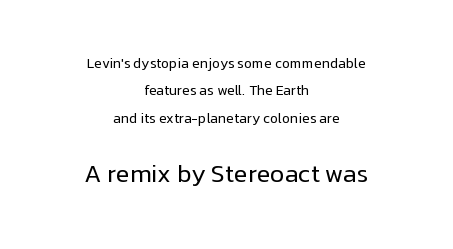
The image shows 25 px text type, upright; set centered, loose line spacing (1.96x), normal letter spacing, not underlined; the second (bottom) block is 1.79x larger.
